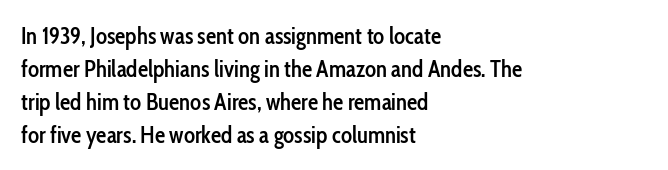
The image shows 23 px text type, upright; set left-aligned, normal line spacing (1.43x), normal letter spacing, not underlined.
